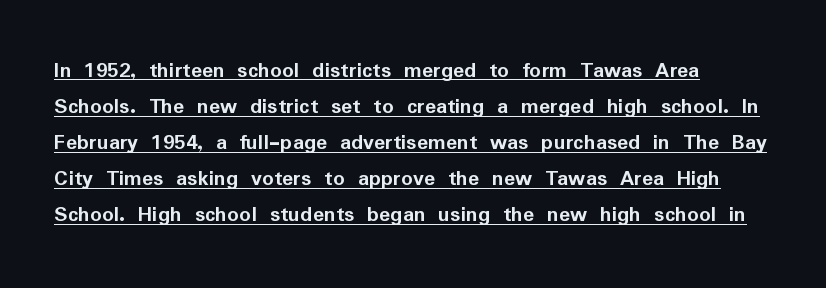
{"italic": "no", "bold": "yes", "underline": "yes", "align": "left", "line_spacing": "normal", "line_spacing_ratio": 1.57, "letter_spacing": "normal", "letter_spacing_em": 0.0, "glyph_px": 23}
